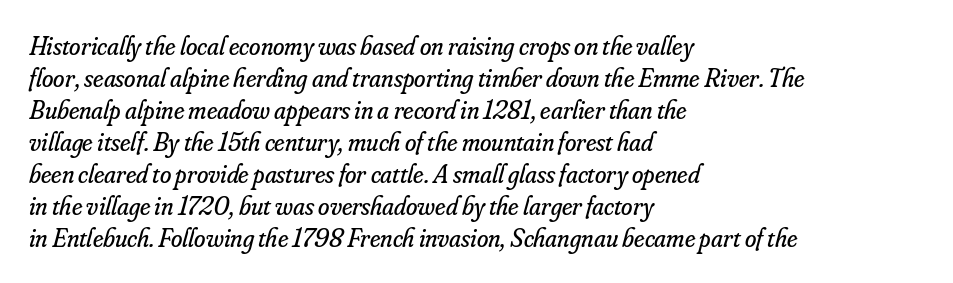
Letters rest on an invisible, unmarked baseline. A light-to-regular cut is what we see here. Reading down the block, your eye returns to a fixed left position each line. Does the lettering tilt? It does — this is italic. You could call the tracking neutral — neither tight nor loose.
